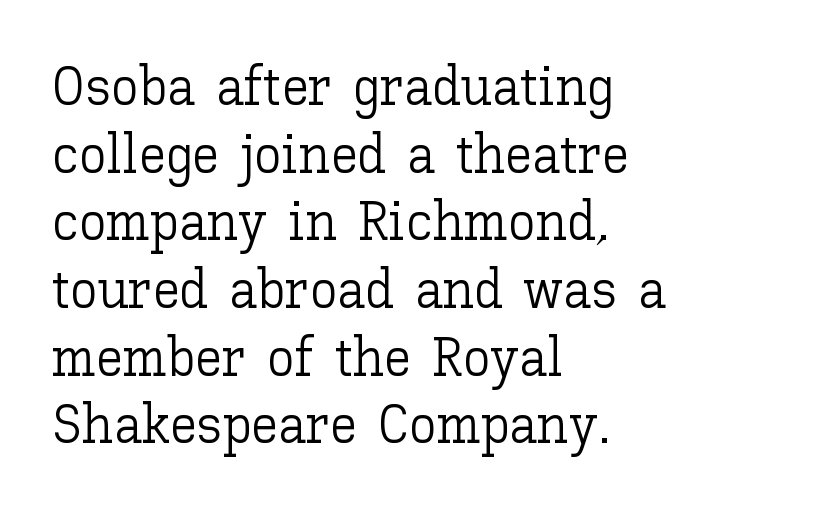
{"italic": "no", "bold": "no", "weight": "light", "width": "normal", "stroke_contrast": "low", "x_height": "medium", "monospaced": "no", "underline": "no", "align": "left", "line_spacing_ratio": 1.23, "letter_spacing": "normal", "letter_spacing_em": 0.0, "glyph_px": 55}
